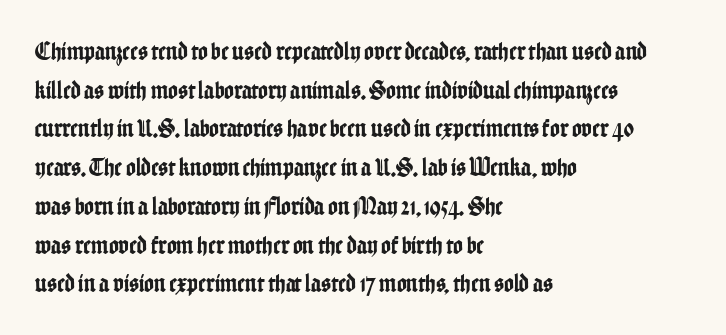
If you measured baseline to baseline, you'd find a middling distance. The line texture is even and compact thanks to regular tracking. Descender tails drop into unmarked territory. Posture: upright roman. Horizontally, the lines are justified to the leading edge only.
